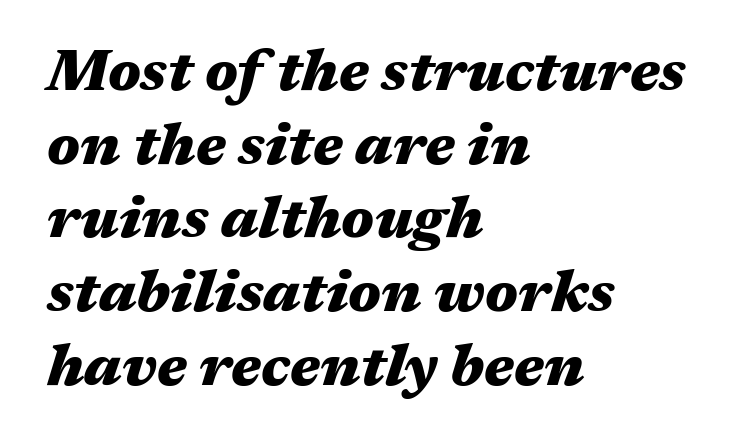
Q: Is the text bold? A: Yes.
Q: Is the text italic (slanted)? A: Yes, it leans right by about 17 degrees.
Q: Is the text underlined? A: No.
Q: How is the paragraph aligned? A: Left-aligned.
Q: Is the spacing between letters normal or unusually wide? A: Normal.
Q: Is the spacing between lines tight, normal or loose? A: Normal.
Q: Width (condensed, normal, or wide)? A: Wide.
Q: Stroke contrast? A: Medium.
Q: x-height? A: Medium.
Q: Monospaced? A: No.
